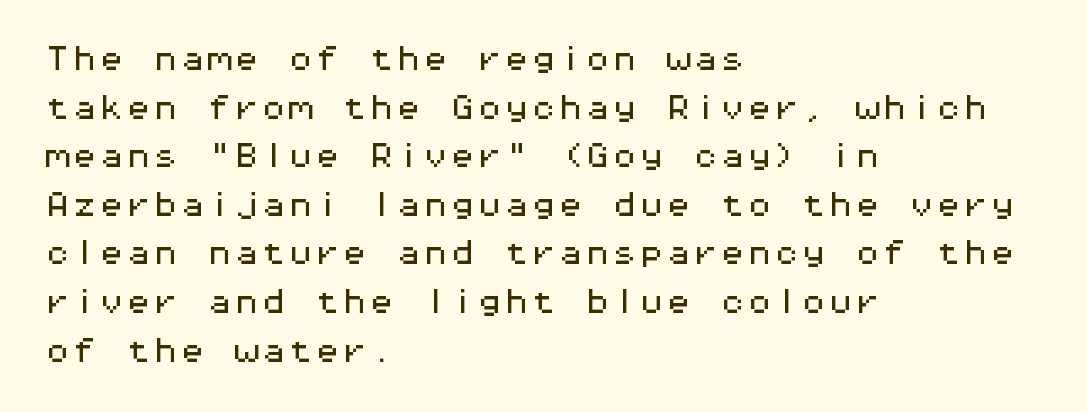
The image shows 27 px text type, upright; set left-aligned, line spacing 1.8x, normal letter spacing, not underlined.
